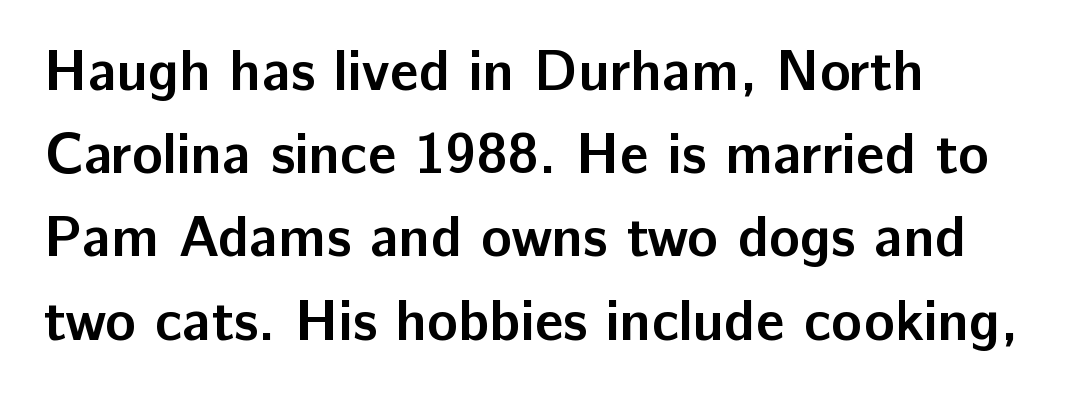
The image shows 57 px semibold sans-serif type, upright; set left-aligned, normal line spacing (1.46x), normal letter spacing, not underlined; low stroke contrast and a medium x-height.
